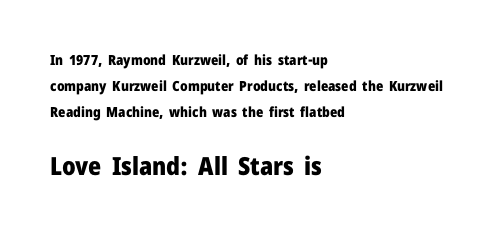
Small over large — that's the arrangement of the two blocks here. Nope, not italic — everything's standing straight. Bold? Absolutely — the strokes are thick and heavy. The gaps between neighbouring characters are ordinary and unremarkable. Honestly, there is no underline to notice here at all.
